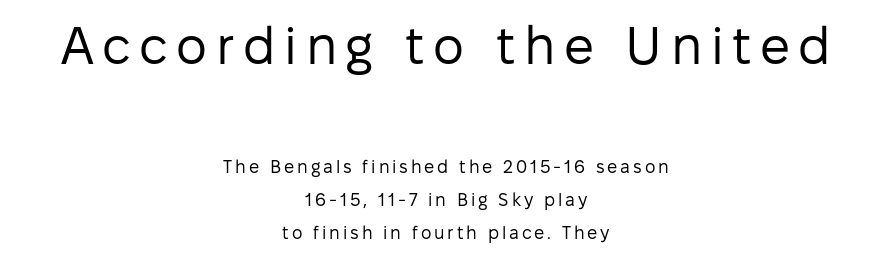
If you squint, the top block still reads clearly — it's the larger of the two. The typography opts for an upright posture over an oblique one. Caption: multi-line text, centered on the measure. The characters are drawn with everyday or finer stroke widths. The gap between lines stays unmarked. Varying glyph widths throughout — classic text-font behaviour.
